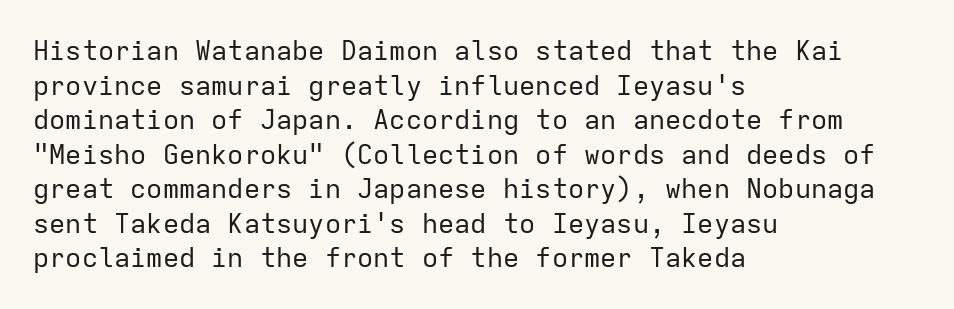
Q: Is the text bold? A: No.
Q: Is the text italic (slanted)? A: No, it is upright.
Q: Is the text underlined? A: No.
Q: How is the paragraph aligned? A: Left-aligned.
Q: Is the spacing between letters normal or unusually wide? A: Normal.
Q: Is the spacing between lines tight, normal or loose? A: Normal.
